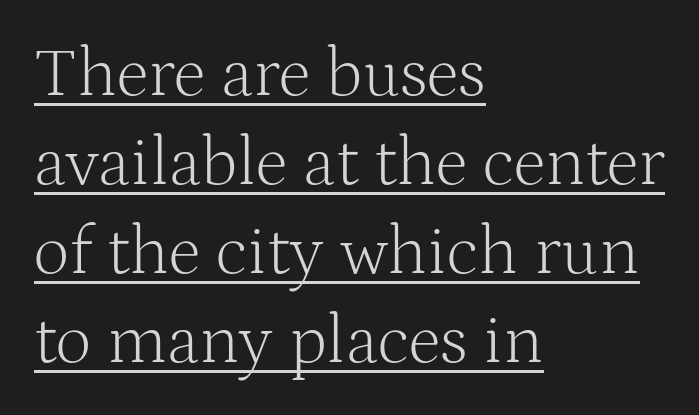
The image shows 70 px light serif type, upright; set left-aligned, normal line spacing (1.27x), normal letter spacing, underlined; medium stroke contrast and a medium x-height.
